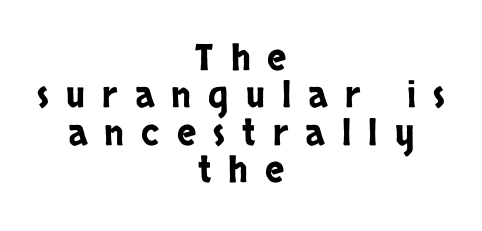
Q: Is the text italic (slanted)? A: No, it is upright.
Q: Is the typeface a serif or a sans-serif typeface? A: Sans-serif.
Q: Is the text underlined? A: No.
Q: How is the paragraph aligned? A: Centered.
Q: Is the spacing between letters normal or unusually wide? A: Unusually wide.
Q: Is the spacing between lines tight, normal or loose? A: Tight.
Q: Width (condensed, normal, or wide)? A: Condensed.
Q: Stroke contrast? A: Low.
Q: x-height? A: Large.
Q: Monospaced? A: No.
